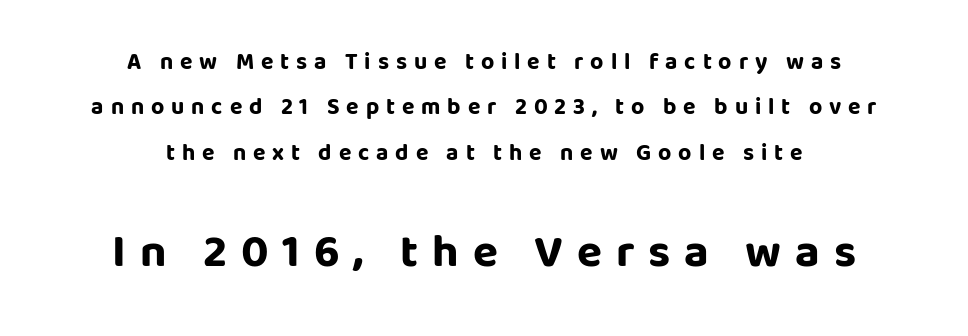
The image shows 46 px bold sans-serif type, upright; set centered, loose line spacing (1.97x), unusually wide letter spacing (+0.3 em), not underlined; the second (bottom) block is 2.0x larger; low stroke contrast and a large x-height.
